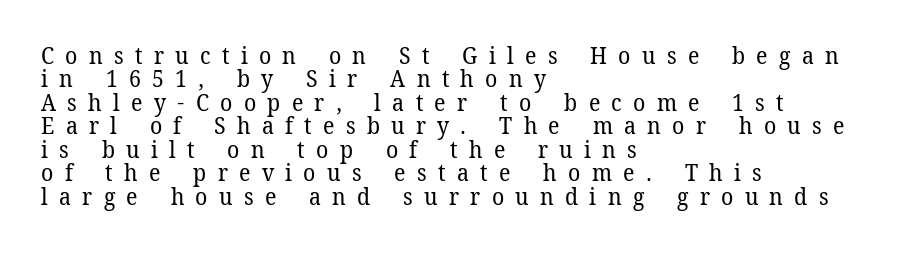
Descenders hang freely into open space. Do the letters lean? They stand straight. Quick note: interline space is minimal. Weight: regular or lighter. Caption: multi-line text, flush left, ragged right.
